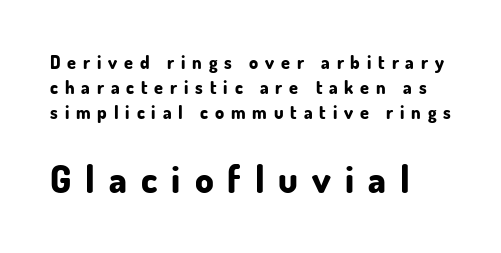
The image shows 37 px bold sans-serif type, upright; set left-aligned, normal line spacing (1.4x), unusually wide letter spacing (+0.38 em), not underlined; the second (bottom) block is 2.06x larger; low stroke contrast and a small x-height.
